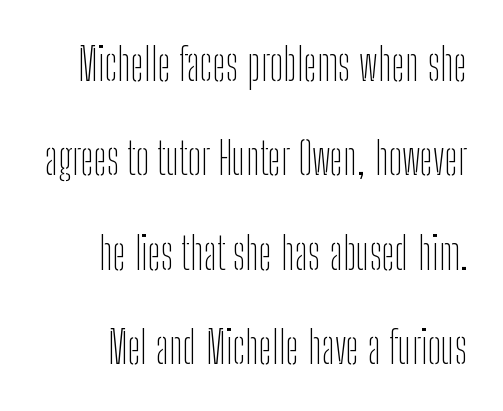
Compared with a typical body face, this is equally light or lighter still. Glance below the letters and you will spot only blank space. Serifs: no, the terminals of the letterforms are clean. Look at the tracking — it's just the regular setting, nothing added. Do the characters align in a grid? No, the font is proportional.
